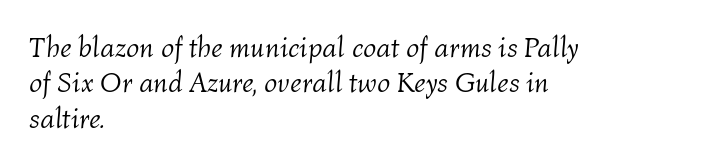
{"italic": "yes", "lean": "right", "slant_degrees": 4, "bold": "no", "weight": "light", "width": "normal", "stroke_contrast": "medium", "x_height": "medium", "monospaced": "no", "underline": "no", "align": "left", "line_spacing_ratio": 1.22, "letter_spacing": "normal", "letter_spacing_em": 0.0, "glyph_px": 29}
